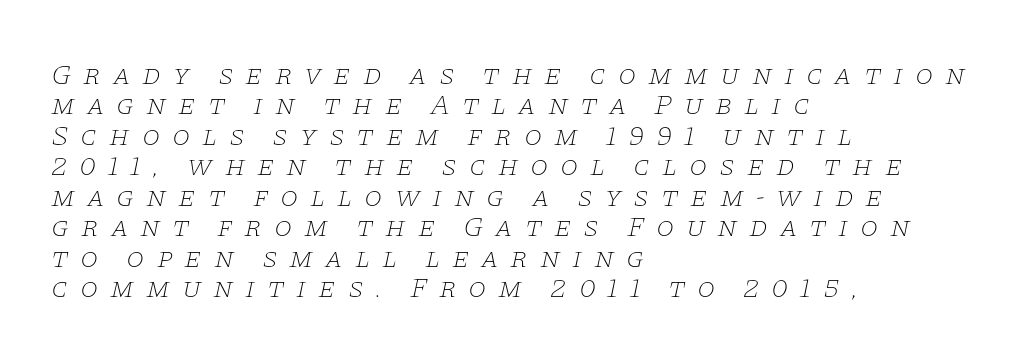
{"serif": "yes", "italic": "yes", "lean": "right", "slant_degrees": 11, "bold": "no", "weight": "thin", "width": "wide", "stroke_contrast": "low", "x_height": "large", "monospaced": "no", "underline": "no", "align": "left", "line_spacing": "tight", "line_spacing_ratio": 1.05, "letter_spacing": "wide", "letter_spacing_em": 0.4, "glyph_px": 29}
